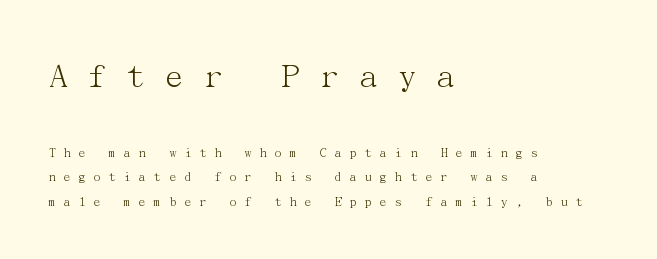
Q: Is the text bold? A: No.
Q: Is the text italic (slanted)? A: No, it is upright.
Q: Is the typeface a serif or a sans-serif typeface? A: Serif.
Q: Is the text underlined? A: No.
Q: How is the paragraph aligned? A: Left-aligned.
Q: Is the spacing between letters normal or unusually wide? A: Unusually wide.
Q: Which block of text is set in a larger size, the first (top) or the second (bottom)? A: The first (top) one.
Q: Width (condensed, normal, or wide)? A: Normal.
Q: Stroke contrast? A: Medium.
Q: x-height? A: Medium.
